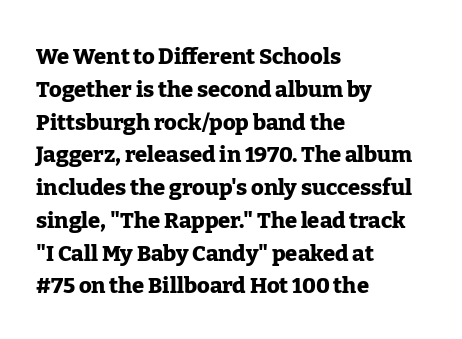
Nobody touched the tracking dial on this one. Alignment: flush left. Tall strokes in this sample are plumb rather than angled. Weight: bold.
